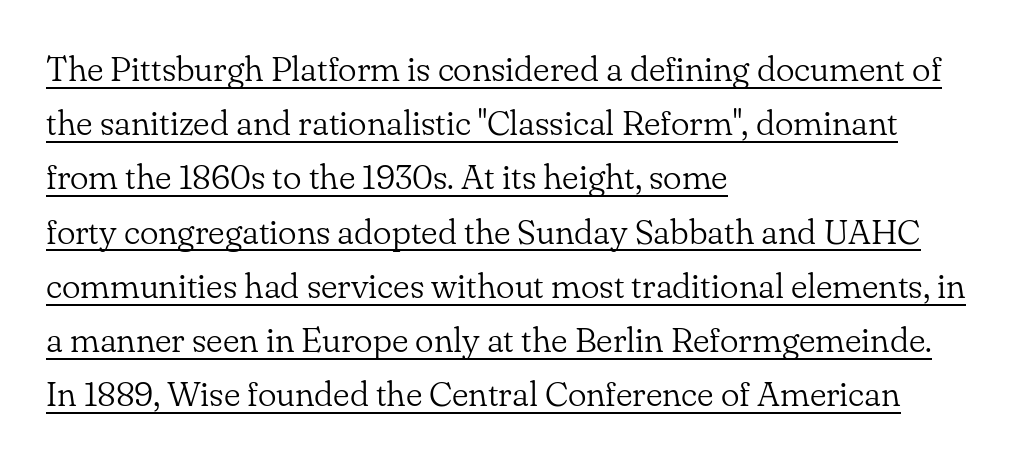
Q: Is the text bold? A: No.
Q: Is the text italic (slanted)? A: No, it is upright.
Q: Is the typeface a serif or a sans-serif typeface? A: Serif.
Q: Is the text underlined? A: Yes.
Q: How is the paragraph aligned? A: Left-aligned.
Q: Is the spacing between letters normal or unusually wide? A: Normal.
Q: Is the spacing between lines tight, normal or loose? A: Normal.
Q: Width (condensed, normal, or wide)? A: Normal.
Q: Stroke contrast? A: Low.
Q: x-height? A: Small.
Q: Monospaced? A: No.
